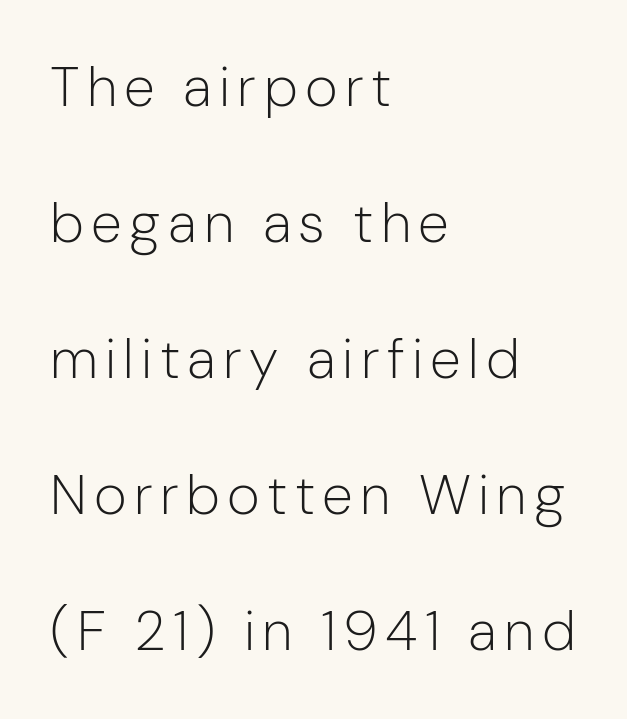
The image shows 56 px light sans-serif type, upright; set left-aligned, loose line spacing (2.43x), not underlined; low stroke contrast and a medium x-height.
